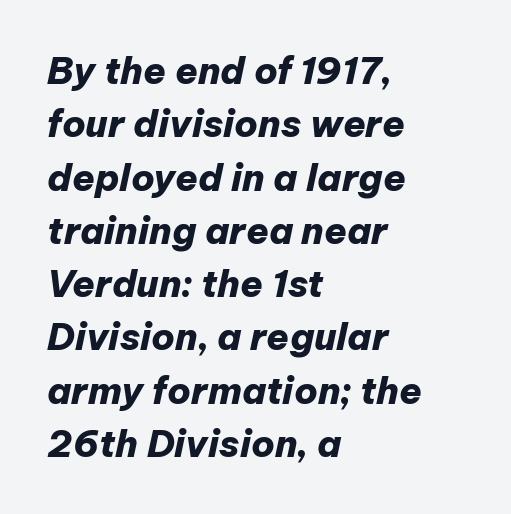
{"italic": "yes", "lean": "right", "slant_degrees": 12, "bold": "yes", "weight": "heavy", "width": "normal", "stroke_contrast": "low", "x_height": "medium", "monospaced": "no", "underline": "no", "align": "left", "line_spacing": "normal", "line_spacing_ratio": 1.44, "letter_spacing": "normal", "letter_spacing_em": 0.0, "glyph_px": 37}
